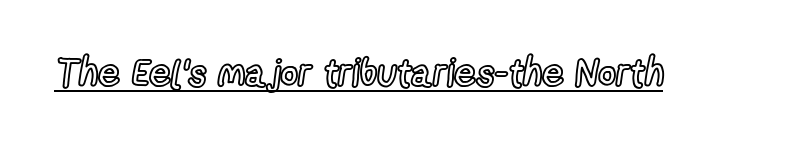
{"width": "condensed", "x_height": "medium", "monospaced": "no", "underline": "yes", "letter_spacing": "normal", "letter_spacing_em": 0.0, "glyph_px": 38}
